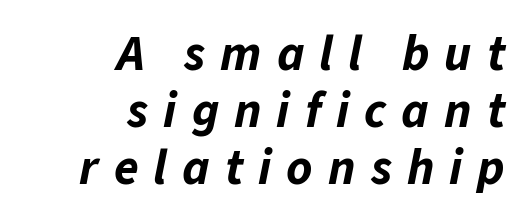
Typographic density is high because the face is bold. The line texture is sparse and dotted thanks to wide tracking. Proportional: the letters do not fall into vertical columns. Casual observation: everything's shoved over to the right. The glyphs look as if they've been sheared to an angle. The block of text is dense from top to bottom, with scant space between rows.
